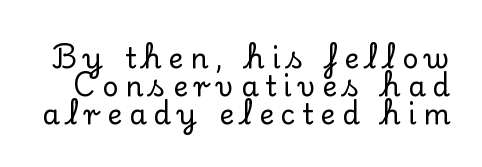
{"serif": "yes", "italic": "no", "width": "normal", "stroke_contrast": "low", "x_height": "small", "monospaced": "no", "underline": "no", "line_spacing": "tight", "line_spacing_ratio": 1.0, "letter_spacing": "wide", "letter_spacing_em": 0.25, "glyph_px": 28}
